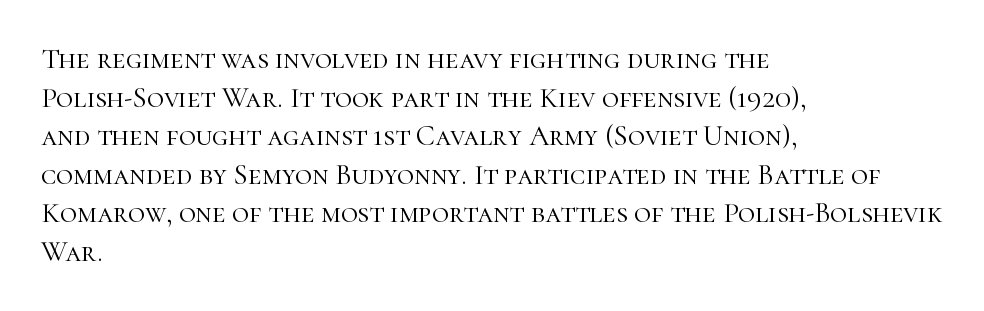
{"serif": "yes", "italic": "no", "bold": "no", "weight": "light", "width": "normal", "stroke_contrast": "high", "x_height": "medium", "monospaced": "no", "underline": "no", "align": "left", "line_spacing": "normal", "line_spacing_ratio": 1.33, "letter_spacing": "normal", "letter_spacing_em": 0.0, "glyph_px": 29}
